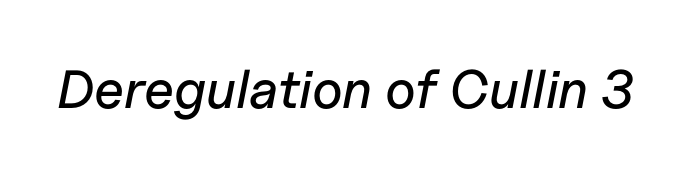
{"italic": "yes", "lean": "right", "slant_degrees": 11, "width": "normal", "stroke_contrast": "low", "x_height": "medium", "monospaced": "no", "underline": "no", "letter_spacing": "normal", "letter_spacing_em": 0.0, "glyph_px": 54}
